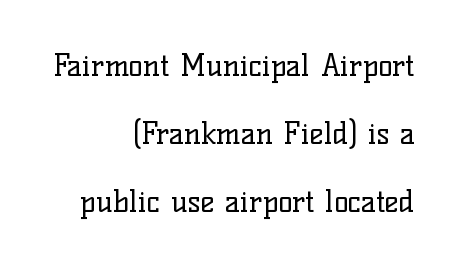
{"serif": "yes", "italic": "no", "bold": "no", "weight": "regular", "width": "normal", "stroke_contrast": "low", "x_height": "medium", "monospaced": "no", "underline": "no", "align": "right", "line_spacing": "loose", "line_spacing_ratio": 2.26, "letter_spacing": "normal", "letter_spacing_em": 0.0, "glyph_px": 30}
